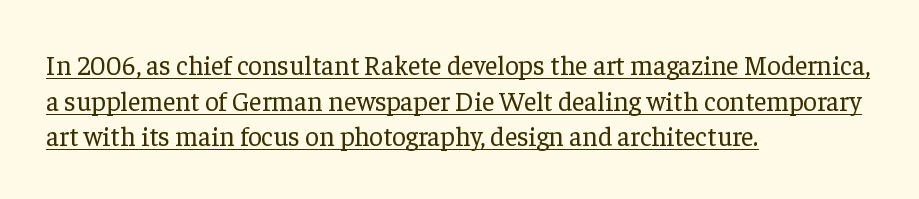
If you drew a ruler down the left edge, every line would touch it. Vertical spacing — default. Like a heading marked for emphasis, these lines bear an underscore. These lines were composed using upright roman letters. Bold? No — there's no thickening of the strokes.
